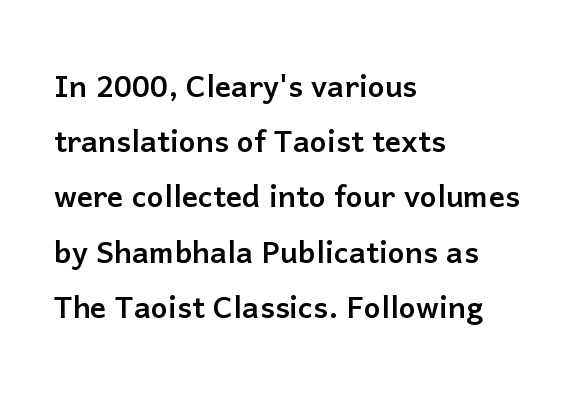
The line-height multiplier appears to be the usual default. Think of a printed novel: that variable character pitch is what you see here. The glyphs are unaccompanied by any horizontal stroke below them. Stroke terminals: plain, sans-serif.
